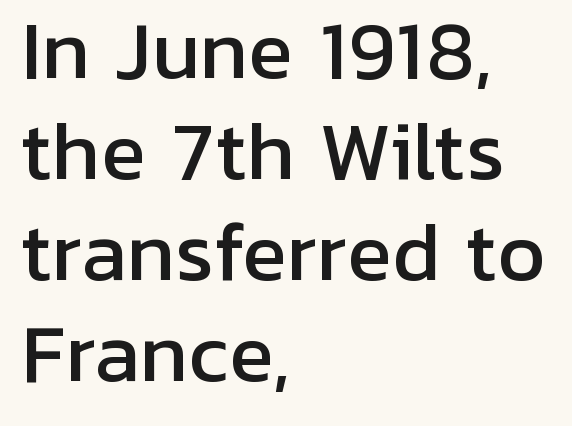
Q: Is the text italic (slanted)? A: No, it is upright.
Q: Is the typeface a serif or a sans-serif typeface? A: Sans-serif.
Q: Is the text underlined? A: No.
Q: How is the paragraph aligned? A: Left-aligned.
Q: Is the spacing between letters normal or unusually wide? A: Normal.
Q: Is the spacing between lines tight, normal or loose? A: Normal.
Q: Width (condensed, normal, or wide)? A: Normal.
Q: Stroke contrast? A: Low.
Q: x-height? A: Medium.
Q: Monospaced? A: No.
